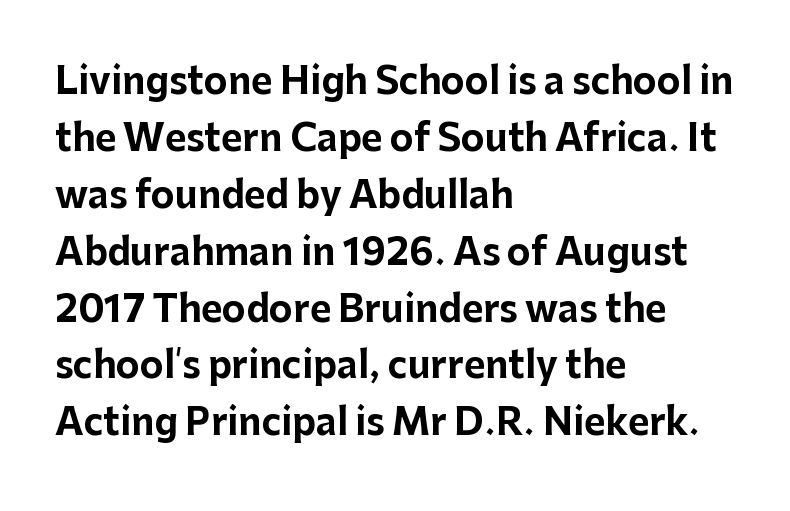
The image shows 36 px bold sans-serif type, upright; set left-aligned, normal line spacing (1.58x), normal letter spacing, not underlined; low stroke contrast and a medium x-height.
